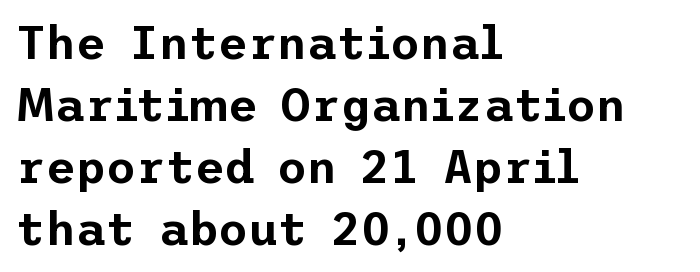
The image shows 46 px sans-serif type, upright; set left-aligned, normal line spacing (1.35x), normal letter spacing, not underlined; low stroke contrast and a medium x-height.
